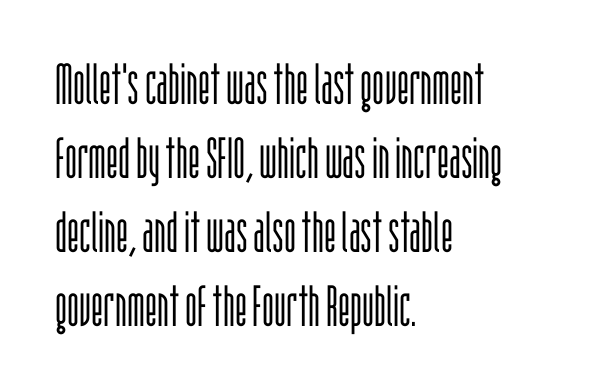
The image shows 57 px light, condensed sans-serif type, upright; set left-aligned, normal line spacing (1.3x), normal letter spacing, not underlined; low stroke contrast and a large x-height.
